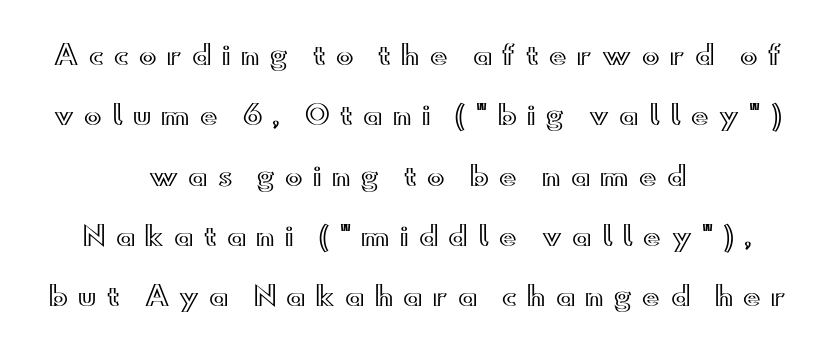
Q: Is the text italic (slanted)? A: No, it is upright.
Q: Is the text underlined? A: No.
Q: How is the paragraph aligned? A: Centered.
Q: Is the spacing between letters normal or unusually wide? A: Unusually wide.
Q: Is the spacing between lines tight, normal or loose? A: Loose.
